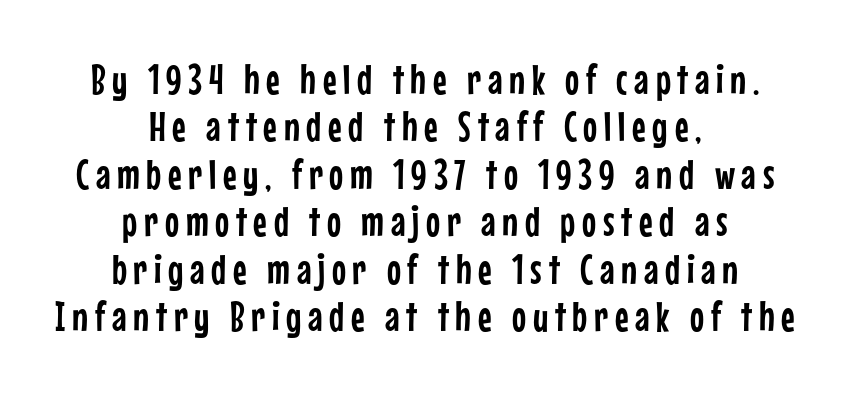
The image shows 42 px condensed sans-serif type, upright; set centered, tight line spacing (1.13x), not underlined; low stroke contrast and a medium x-height.
